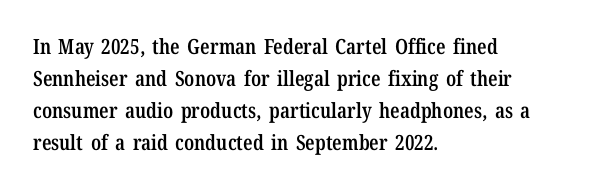
No word sits above an underline. This sample is left-justified, so line endings fall wherever the words run out. Honestly, the row spacing looks completely unremarkable. Students, this is semibold: more ink than regular, less than bold.
